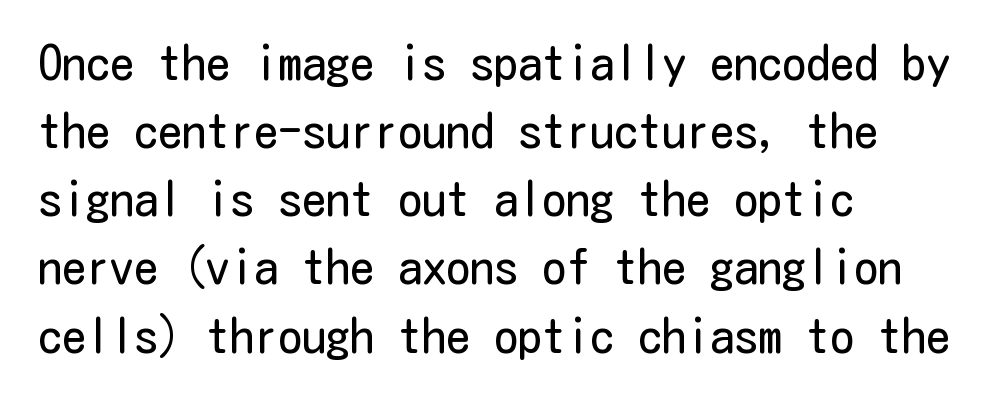
The image shows 48 px regular-weight, condensed sans-serif type, upright; set left-aligned, normal line spacing (1.42x), normal letter spacing, not underlined; low stroke contrast and a medium x-height.
